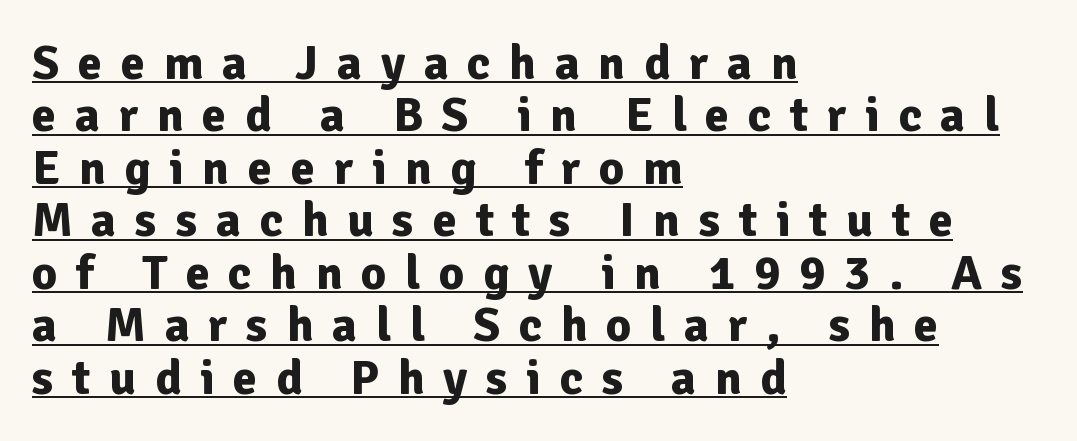
The specimen reads as upright at a glance. The lettering is marked with a stroke running underneath it. The passage is arranged the way most books set body copy — flush left. Each new line begins almost immediately beneath the previous one.
